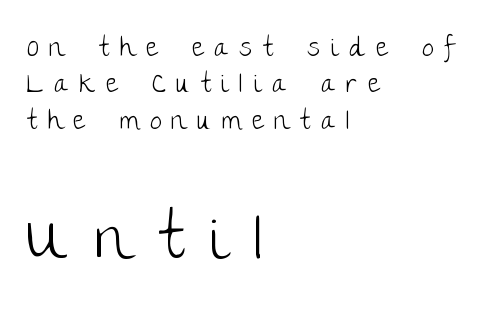
{"serif": "no", "italic": "no", "bold": "no", "weight": "light", "width": "normal", "stroke_contrast": "low", "x_height": "large", "monospaced": "no", "underline": "no", "align": "left", "line_spacing": "normal", "line_spacing_ratio": 1.4, "letter_spacing": "wide", "letter_spacing_em": 0.41, "larger_block": "second", "size_ratio": 2.46, "glyph_px": 64}
